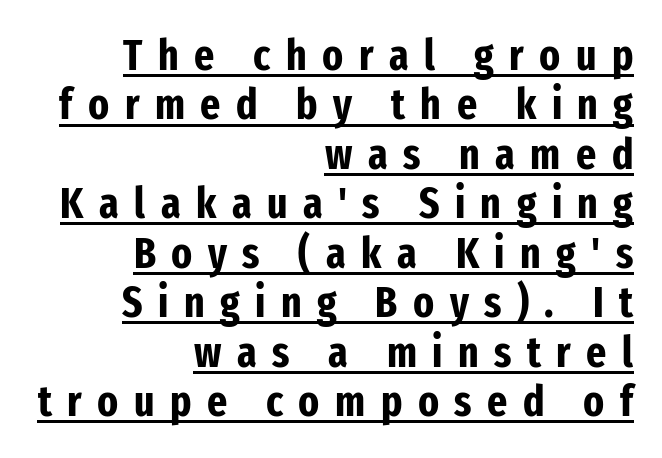
The image shows 43 px bold, condensed sans-serif type, upright; set right-aligned, tight line spacing (1.15x), unusually wide letter spacing (+0.36 em), underlined; low stroke contrast and a medium x-height.
